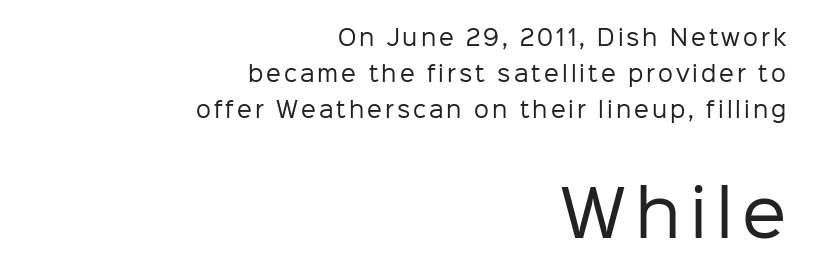
Descender tails drop into unmarked territory. These two chunks differ in scale, with the bottom chunk taking the larger measure. The face used here is proportionally spaced, like ordinary book or web type. Style check: upright.
